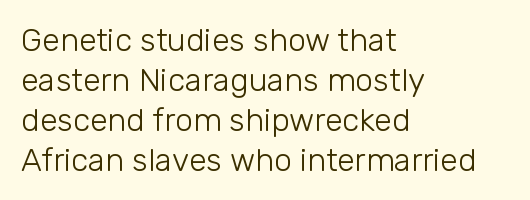
The image shows 32 px light sans-serif type, upright; set left-aligned, normal line spacing (1.25x), normal letter spacing, not underlined; low stroke contrast and a medium x-height.
